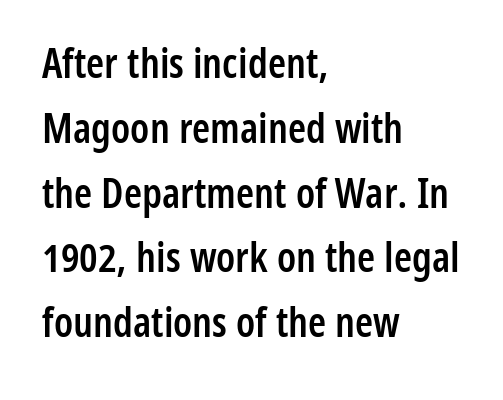
{"serif": "no", "italic": "no", "bold": "semi", "weight": "semibold", "width": "condensed", "stroke_contrast": "low", "x_height": "medium", "monospaced": "no", "underline": "no", "align": "left", "line_spacing": "normal", "line_spacing_ratio": 1.58, "letter_spacing": "normal", "letter_spacing_em": 0.0, "glyph_px": 41}
